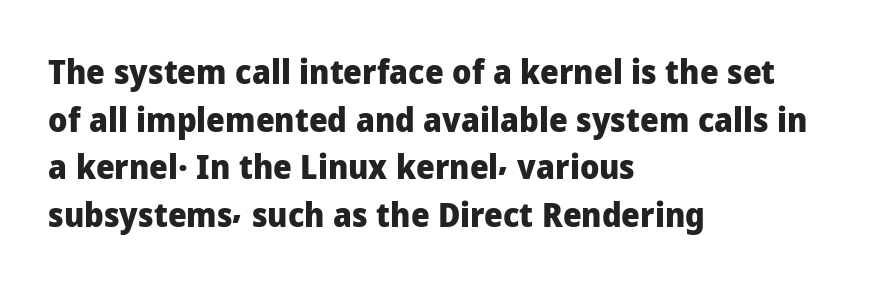
Every letter is thick-stroked: bold, no question. Nope, no serifs anywhere on these letters. The foot of each line stays bare and open. What's the leading like? Ordinary, nothing unusual. The passage shown is typed in a proportional face where columns would drift. Rendered with straight, roman letterforms.
